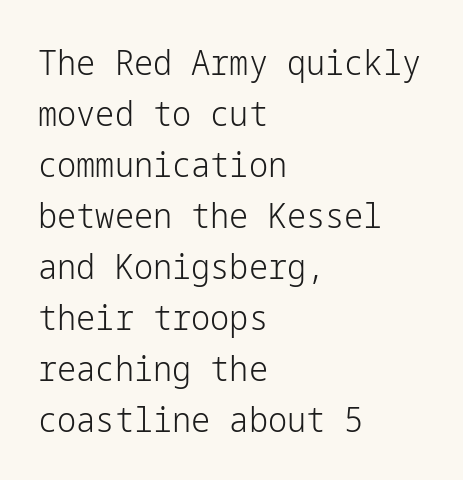
{"serif": "no", "italic": "no", "bold": "no", "weight": "light", "width": "normal", "stroke_contrast": "low", "x_height": "medium", "underline": "no", "align": "left", "line_spacing": "normal", "line_spacing_ratio": 1.5, "letter_spacing": "normal", "letter_spacing_em": 0.0, "glyph_px": 34}
